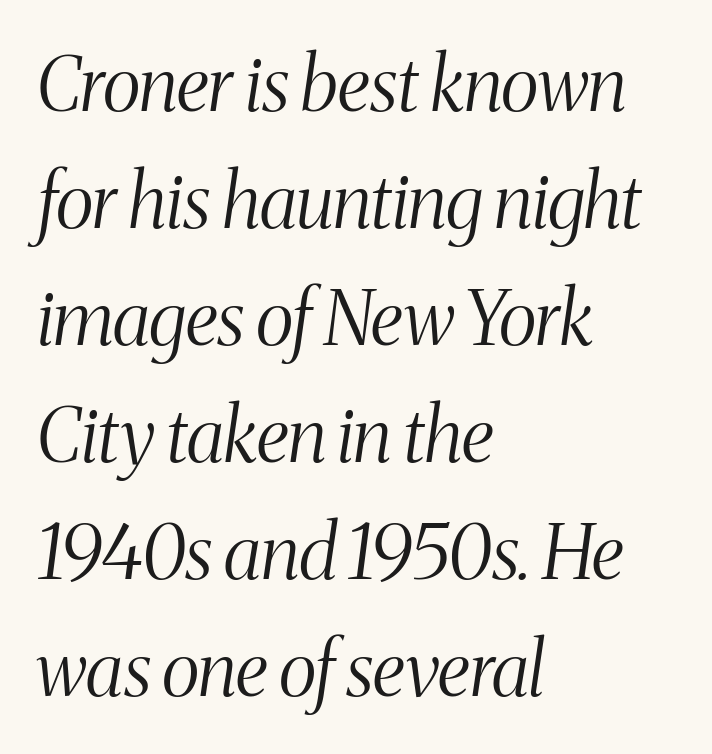
The image shows 75 px light, condensed serif type, italic (leaning right); set left-aligned, normal line spacing (1.56x), normal letter spacing, not underlined; medium stroke contrast and a medium x-height.
